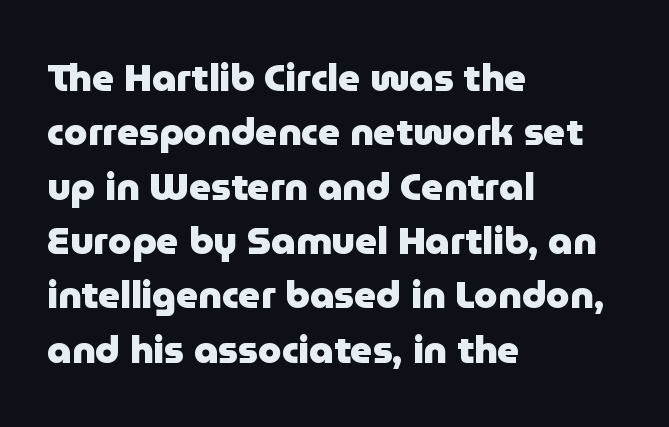
The image shows 38 px heavy sans-serif type, upright; set left-aligned, normal line spacing (1.43x), normal letter spacing, not underlined; low stroke contrast and a medium x-height.
